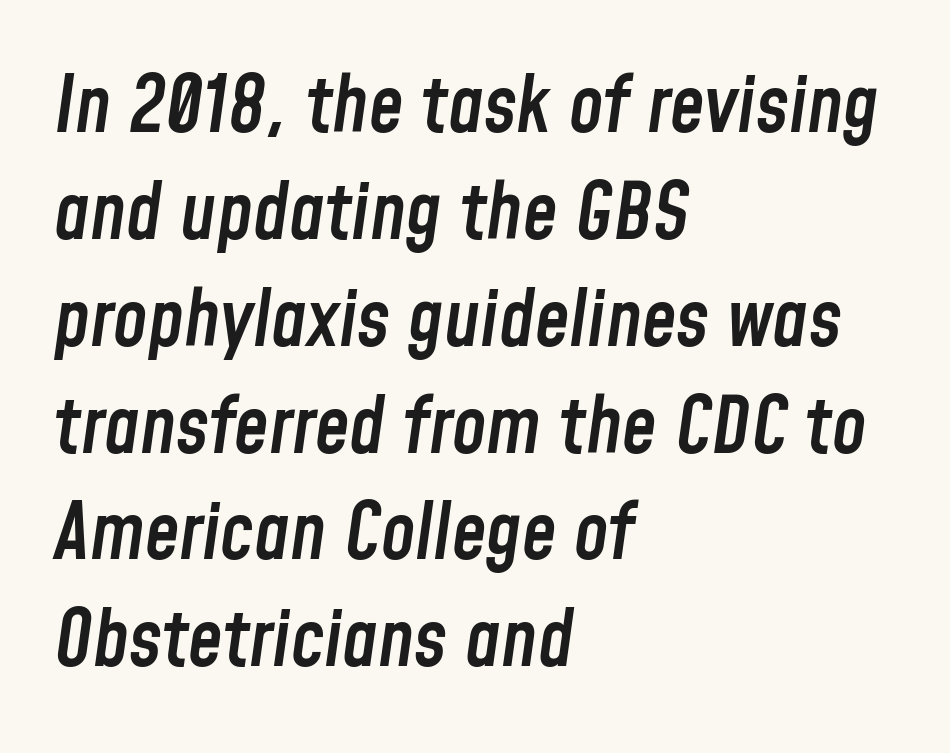
Alignment: flush left. Nothing unusual about the tracking: characters are spaced as the font intends. Looks like regular typesetting: each glyph gets only the width it needs. The typography opts for an oblique posture over an upright one. Stroke thickness is moderately raised; the sample reads as semibold.
